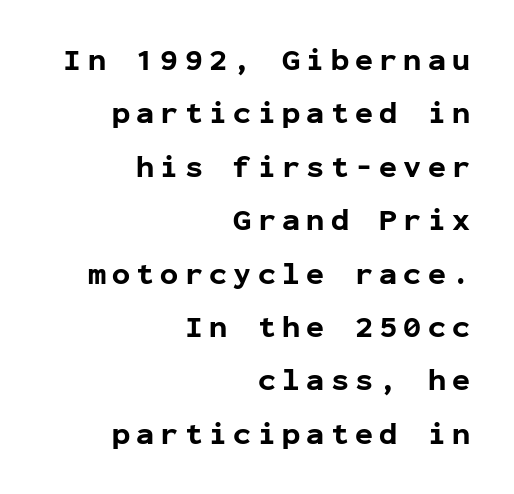
The image shows 30 px bold sans-serif type, upright, monospaced; set right-aligned, line spacing 1.78x, unusually wide letter spacing (+0.21 em), not underlined; low stroke contrast and a medium x-height.
